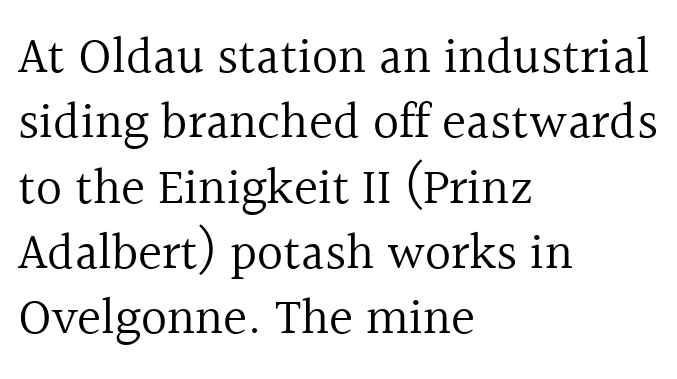
Tracking here is standard; glyphs follow each other at the usual distance. All the whitespace from short lines collects on the right. A clean baseline with only descenders dipping below it. Evenly set lines give the paragraph a standard silhouette. Are there feet on the stems? There are — it's a serif.
